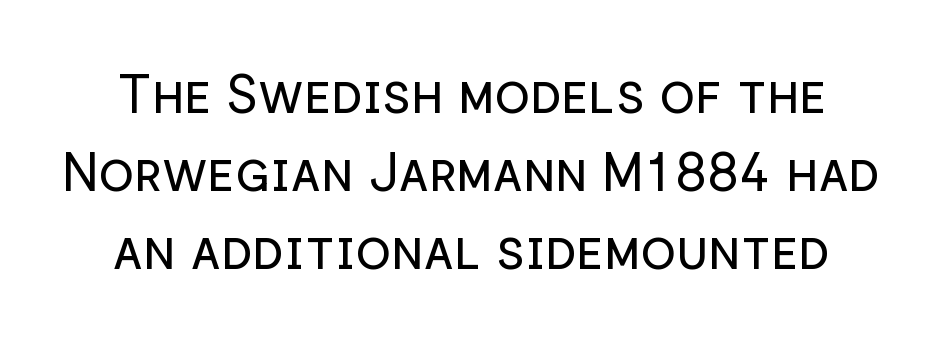
{"serif": "no", "italic": "no", "bold": "no", "weight": "regular", "width": "normal", "stroke_contrast": "low", "x_height": "medium", "monospaced": "no", "underline": "no", "line_spacing": "normal", "line_spacing_ratio": 1.47, "letter_spacing": "normal", "letter_spacing_em": 0.0, "glyph_px": 53}
